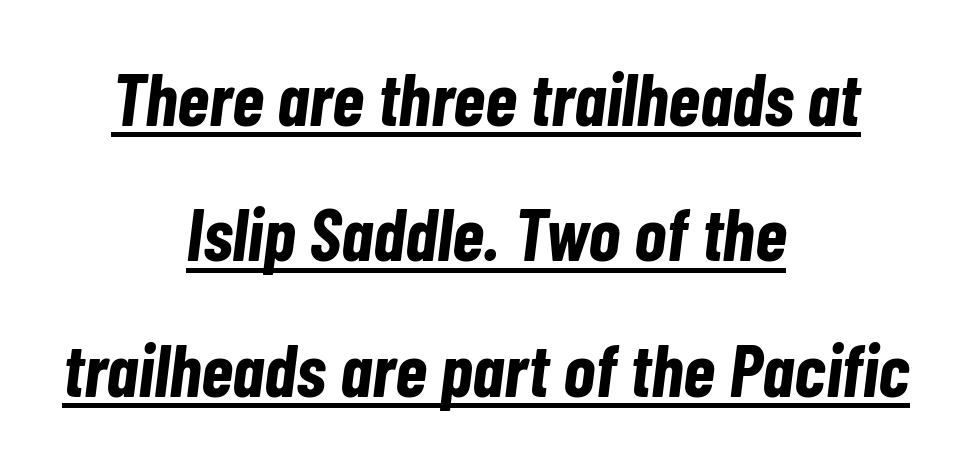
Q: Is the text bold? A: Yes.
Q: Is the text italic (slanted)? A: Yes, it leans right by about 7 degrees.
Q: Is the text underlined? A: Yes.
Q: How is the paragraph aligned? A: Centered.
Q: Is the spacing between letters normal or unusually wide? A: Normal.
Q: Width (condensed, normal, or wide)? A: Condensed.
Q: Stroke contrast? A: Low.
Q: x-height? A: Medium.
Q: Monospaced? A: No.
